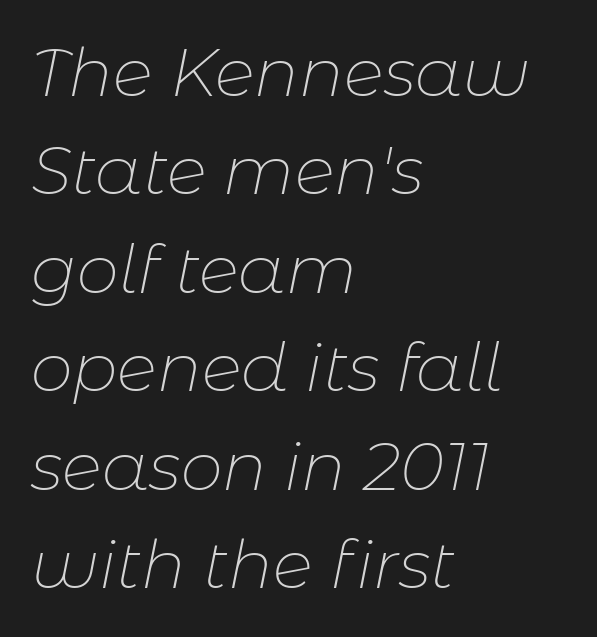
{"italic": "yes", "lean": "right", "slant_degrees": 11, "bold": "no", "weight": "thin", "width": "normal", "stroke_contrast": "low", "x_height": "medium", "monospaced": "no", "underline": "no", "align": "left", "line_spacing": "normal", "line_spacing_ratio": 1.47, "letter_spacing": "normal", "letter_spacing_em": 0.0, "glyph_px": 67}
